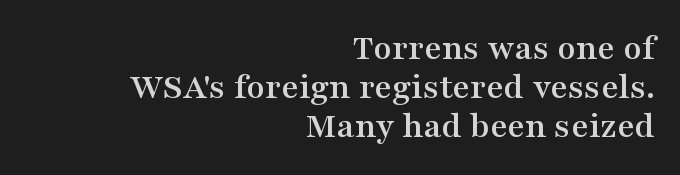
Bare-footed words on every line. The type is set solid horizontally, with unmodified tracking. Line ends are locked; line starts wander. The line-height multiplier appears low, near solid setting. The text was rendered using a seriffed face with decorative stroke endings.
